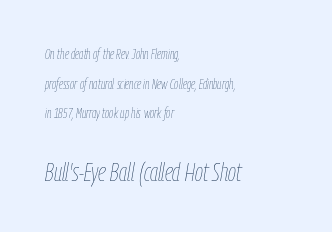
Q: Is the text bold? A: No.
Q: Is the text italic (slanted)? A: Yes, it leans right by about 9 degrees.
Q: Is the text underlined? A: No.
Q: How is the paragraph aligned? A: Left-aligned.
Q: Is the spacing between letters normal or unusually wide? A: Normal.
Q: Is the spacing between lines tight, normal or loose? A: Loose.
Q: Which block of text is set in a larger size, the first (top) or the second (bottom)? A: The second (bottom) one.
